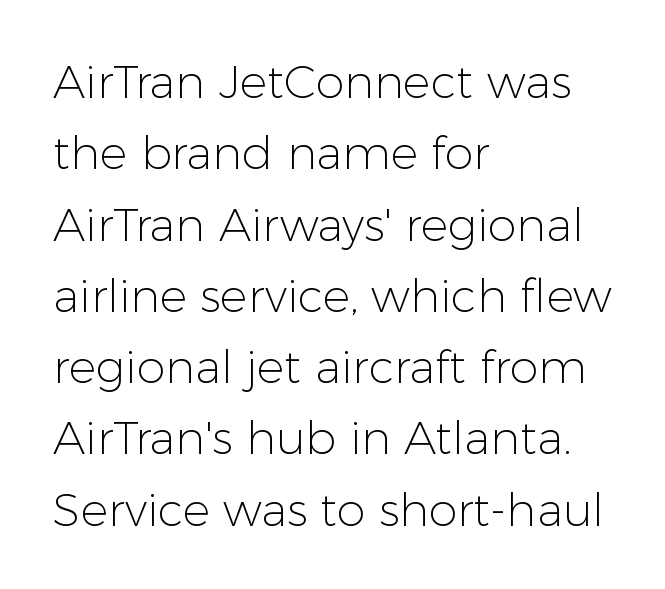
{"serif": "no", "italic": "no", "bold": "no", "weight": "light", "width": "normal", "stroke_contrast": "low", "x_height": "medium", "monospaced": "no", "underline": "no", "align": "left", "line_spacing": "normal", "line_spacing_ratio": 1.55, "letter_spacing": "normal", "letter_spacing_em": 0.0, "glyph_px": 46}
